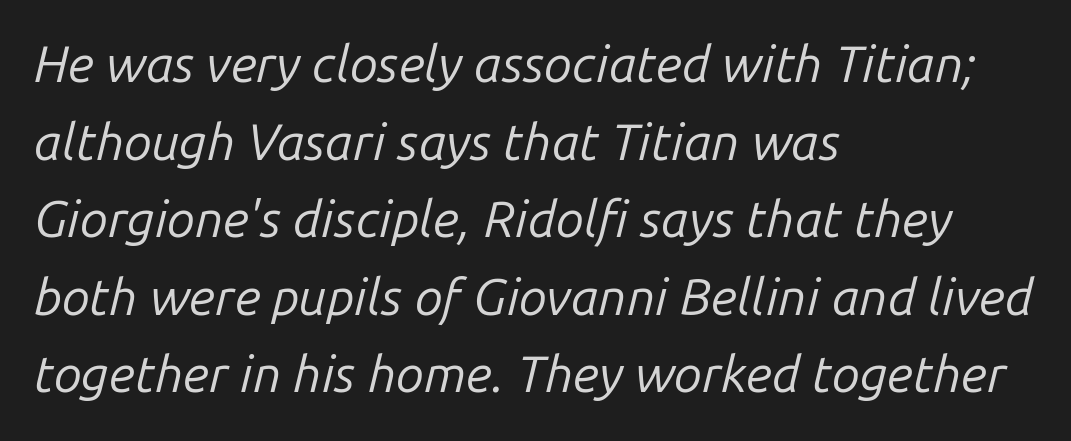
The image shows 51 px regular-weight type, italic (leaning right); set left-aligned, normal line spacing (1.52x), normal letter spacing, not underlined; low stroke contrast and a medium x-height.
